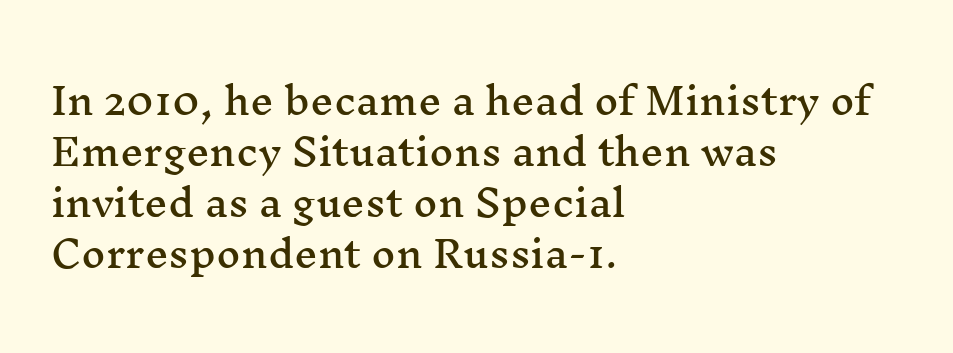
Quick note: interline space is typical. Which margin do the lines hug? The left one — the right edge is uneven. Look at the tracking — it's just the regular setting, nothing added. Notice how the stems are strictly vertical — no italics here. The rendering uses natural spacing where letterforms have individual widths. Glance below the letters and you will spot only blank space.
